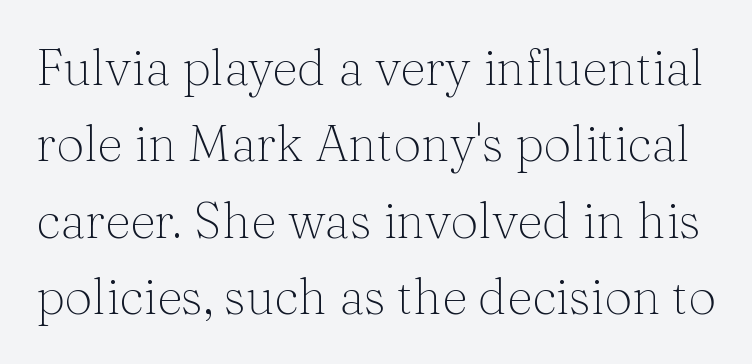
The strip under each line holds only bare page. Regular leading. The letterforms sit shoulder to shoulder at normal distance. A serif font was chosen for this passage. Proportional: the letters do not fall into vertical columns. Unlike italic type, these characters show no tilt at all.
